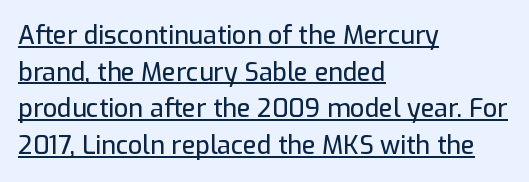
Q: Is the text italic (slanted)? A: No, it is upright.
Q: Is the text underlined? A: Yes.
Q: How is the paragraph aligned? A: Left-aligned.
Q: Is the spacing between letters normal or unusually wide? A: Normal.
Q: Is the spacing between lines tight, normal or loose? A: Normal.
